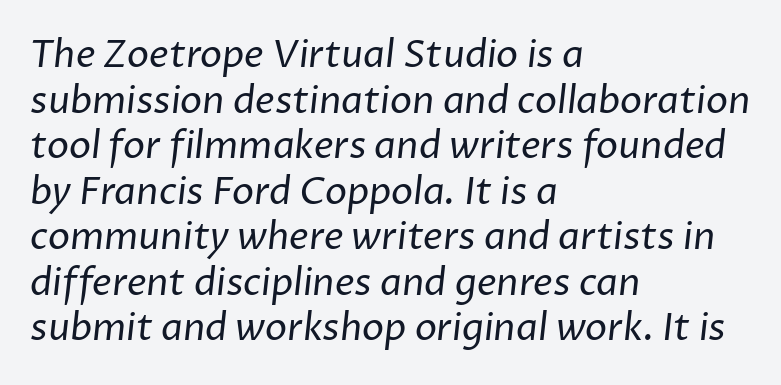
The strokes carry an ordinary text weight at most. In terms of letterform style, serifs are entirely absent. Here the glyphs are tracked normally, forming tight word shapes. Any mark beneath the type? The region is blank. The ragged edge is on the right, which tells us the setting is flush left. Looks like regular typesetting: each glyph gets only the width it needs.
